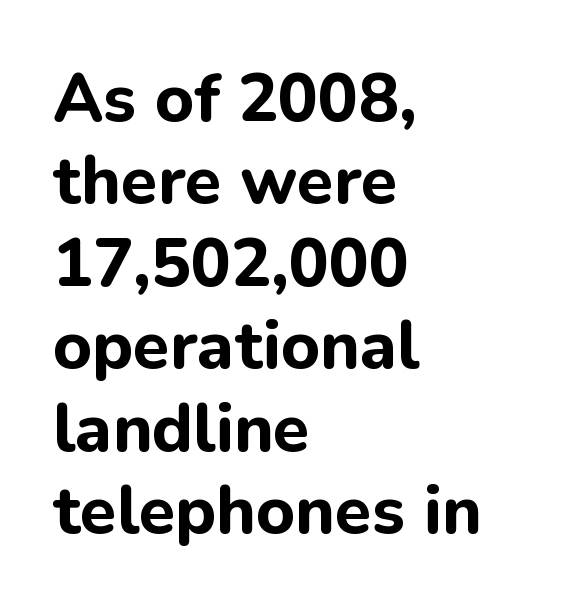
The specimen omits any rule beneath the text block's lines. All the whitespace from short lines collects on the right. The specimen reads as upright at a glance. A typesetter would call this proportional, since set widths differ per character.
